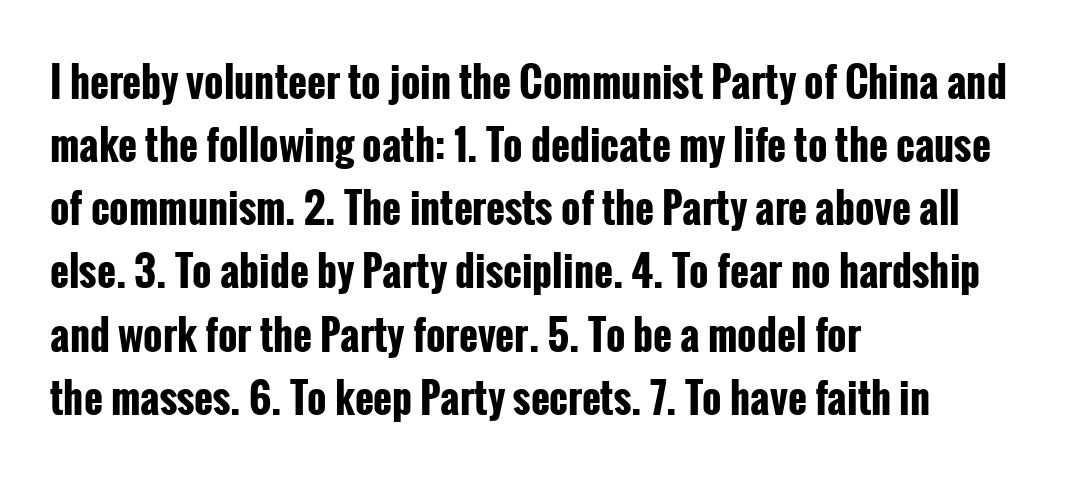
Each letter keeps its own natural width here, so spacing adapts to shape. You'd pick this weight for a headline — it's a proper bold. The lettering stays uniformly vertical, giving the passage a roman look. Quick note: underline off.
